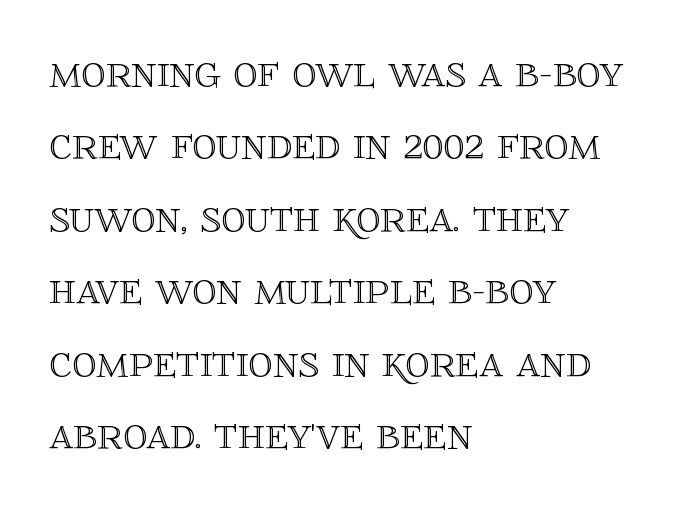
{"italic": "no", "width": "normal", "x_height": "large", "monospaced": "no", "underline": "no", "align": "left", "line_spacing": "normal", "line_spacing_ratio": 1.51, "letter_spacing": "normal", "letter_spacing_em": 0.0, "glyph_px": 48}
